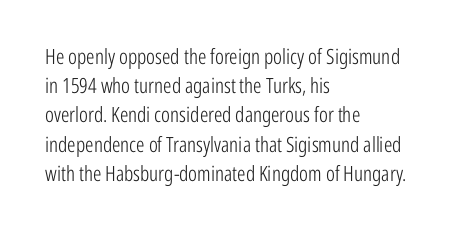
Q: Is the text bold? A: No.
Q: Is the text italic (slanted)? A: No, it is upright.
Q: Is the text underlined? A: No.
Q: How is the paragraph aligned? A: Left-aligned.
Q: Is the spacing between letters normal or unusually wide? A: Normal.
Q: Is the spacing between lines tight, normal or loose? A: Normal.
